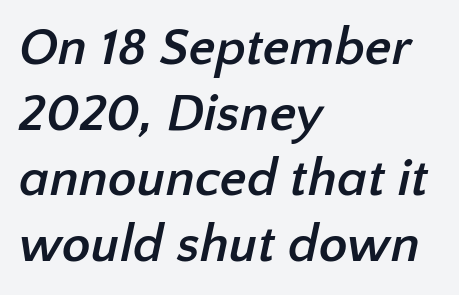
{"serif": "no", "bold": "yes", "weight": "semibold", "width": "normal", "stroke_contrast": "low", "x_height": "medium", "monospaced": "no", "underline": "no", "align": "left", "line_spacing_ratio": 1.24, "letter_spacing": "normal", "letter_spacing_em": 0.0, "glyph_px": 53}
